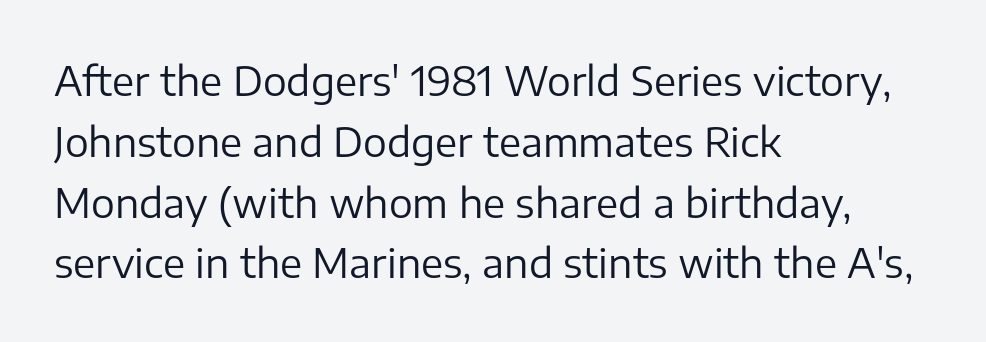
Q: Is the text bold? A: No.
Q: Is the text italic (slanted)? A: No, it is upright.
Q: Is the typeface a serif or a sans-serif typeface? A: Sans-serif.
Q: Is the text underlined? A: No.
Q: How is the paragraph aligned? A: Left-aligned.
Q: Is the spacing between letters normal or unusually wide? A: Normal.
Q: Is the spacing between lines tight, normal or loose? A: Normal.
Q: Width (condensed, normal, or wide)? A: Normal.
Q: Stroke contrast? A: Low.
Q: x-height? A: Medium.
Q: Monospaced? A: No.
